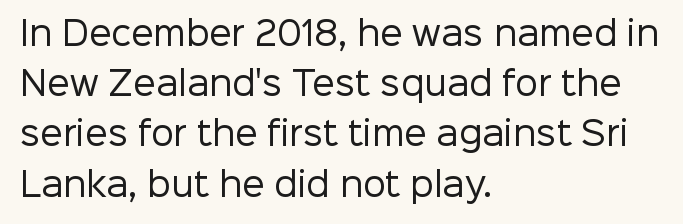
Q: Is the text bold? A: No.
Q: Is the text italic (slanted)? A: No, it is upright.
Q: Is the typeface a serif or a sans-serif typeface? A: Sans-serif.
Q: Is the text underlined? A: No.
Q: How is the paragraph aligned? A: Left-aligned.
Q: Is the spacing between letters normal or unusually wide? A: Normal.
Q: Is the spacing between lines tight, normal or loose? A: Normal.
Q: Width (condensed, normal, or wide)? A: Normal.
Q: Stroke contrast? A: Low.
Q: x-height? A: Medium.
Q: Monospaced? A: No.
